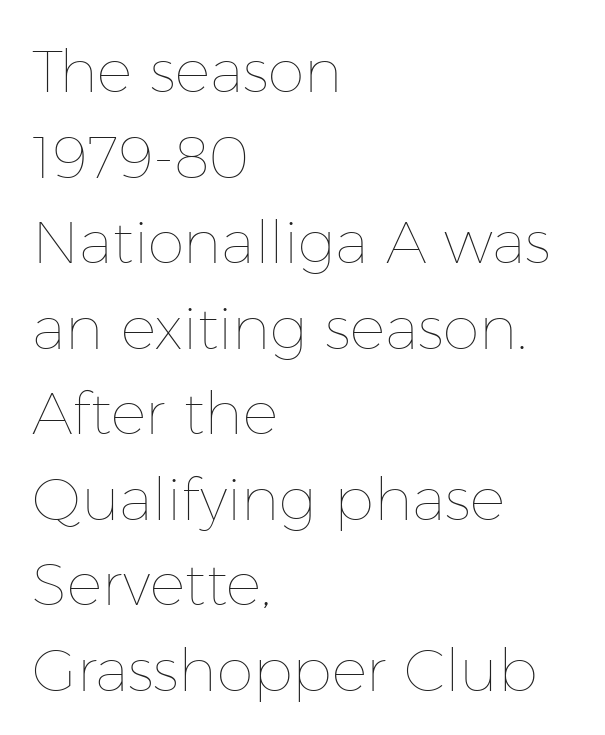
Baseline-to-baseline distance is the conventional proportion of letter height. There is no visible air inserted between adjacent glyphs. Honestly, there is no underline to notice here at all. The typesetter chose a ragged-right arrangement here. Posture: straight, roman, zero tilt.
